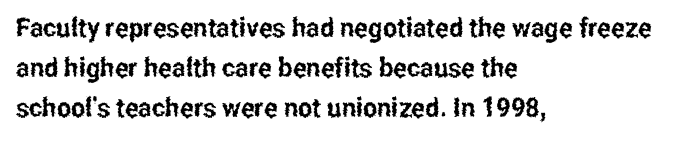
The image shows 27 px text type, upright; set left-aligned, normal line spacing (1.49x), normal letter spacing, not underlined.
